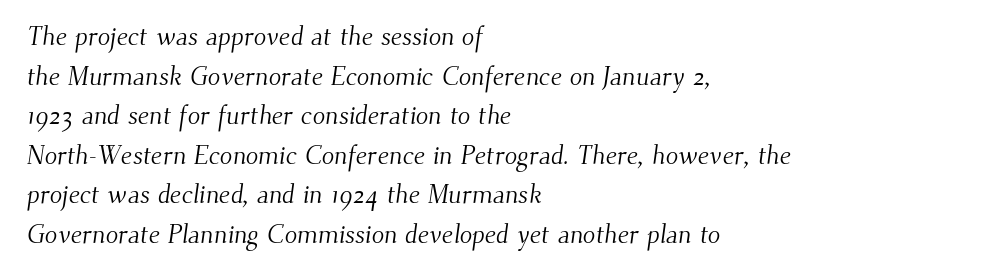
The image shows 26 px text type; set left-aligned, normal line spacing (1.52x), normal letter spacing, not underlined.
